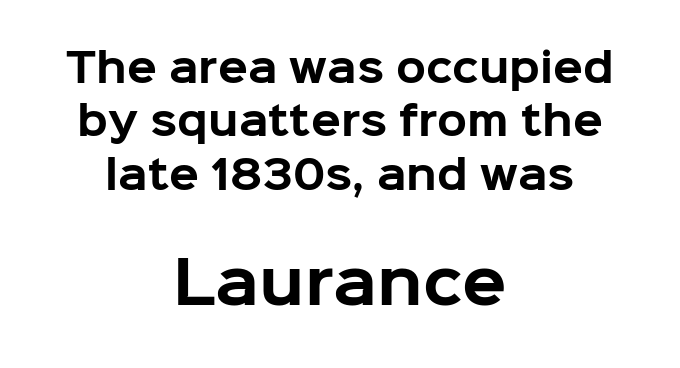
The image shows 58 px bold sans-serif type, upright; set centered, normal line spacing (1.37x), normal letter spacing, not underlined; the second (bottom) block is 1.49x larger; low stroke contrast and a medium x-height.
